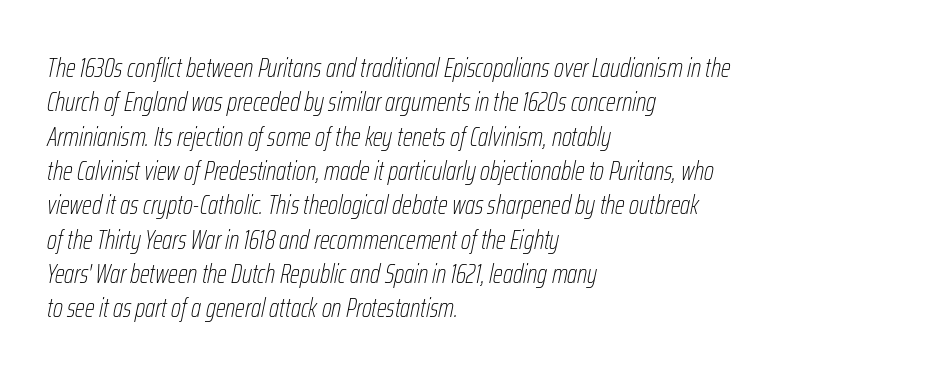
The image shows 26 px text type, italic (leaning right); set left-aligned, normal line spacing (1.32x), normal letter spacing, not underlined.
